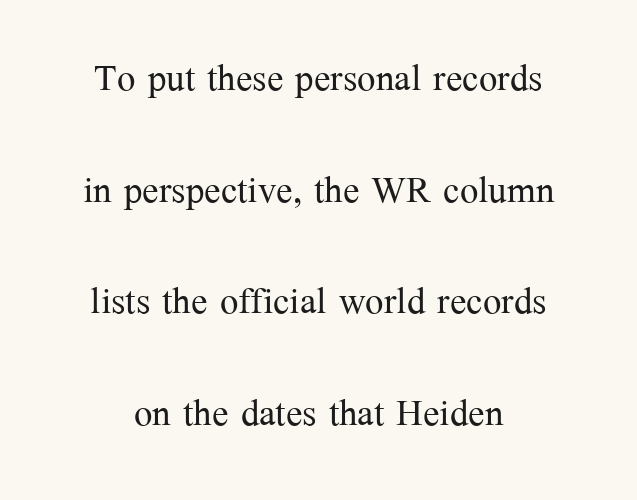
Q: Is the text bold? A: No.
Q: Is the text italic (slanted)? A: No, it is upright.
Q: Is the typeface a serif or a sans-serif typeface? A: Serif.
Q: Is the text underlined? A: No.
Q: How is the paragraph aligned? A: Centered.
Q: Is the spacing between letters normal or unusually wide? A: Normal.
Q: Is the spacing between lines tight, normal or loose? A: Loose.
Q: Width (condensed, normal, or wide)? A: Normal.
Q: Stroke contrast? A: Medium.
Q: x-height? A: Medium.
Q: Monospaced? A: No.
